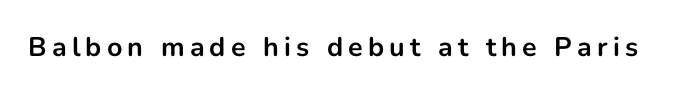
{"italic": "no", "bold": "yes", "underline": "no", "glyph_px": 27}
